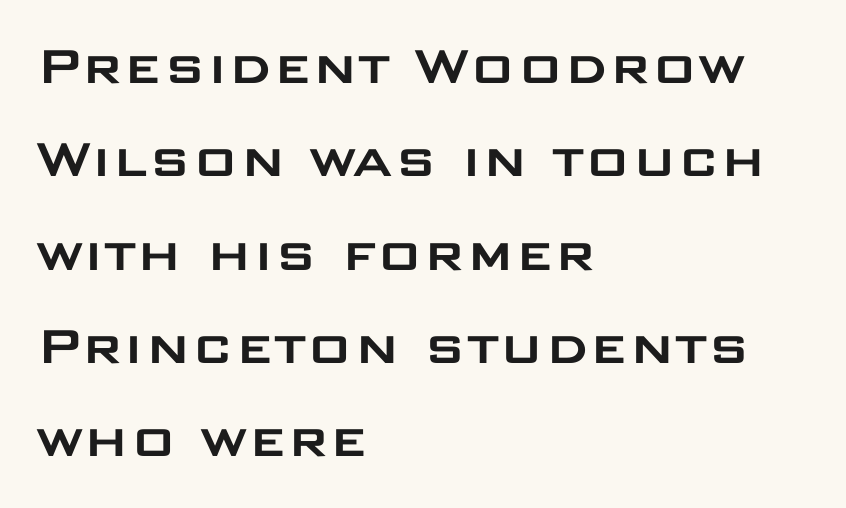
The image shows 61 px wide sans-serif type, upright; set left-aligned, normal line spacing (1.53x), normal letter spacing, not underlined; low stroke contrast and a large x-height.
